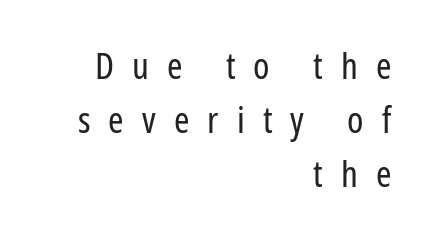
Spacing verdict: proportional, widths tailored to each character. Letters have the restrained weight of plain body copy at most. Observe the wide spacing: letters keep a clear distance from each other. Unmarked baselines from the first word to the last.
